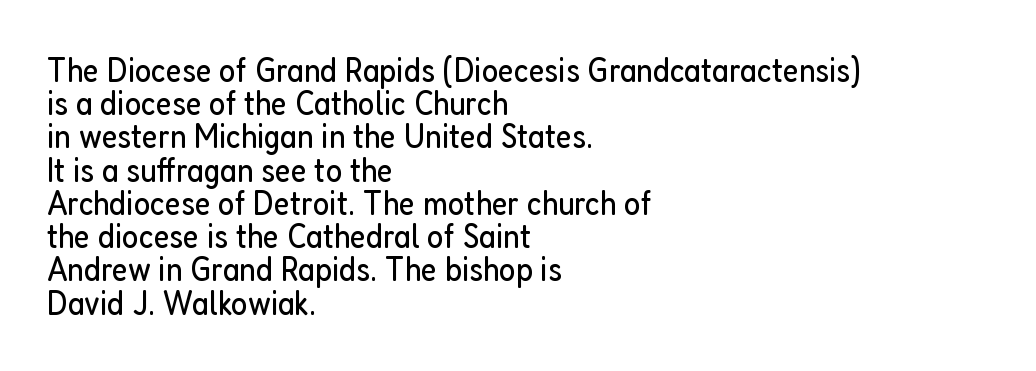
{"serif": "no", "italic": "no", "bold": "no", "weight": "regular", "width": "condensed", "stroke_contrast": "low", "x_height": "medium", "monospaced": "no", "underline": "no", "align": "left", "line_spacing": "tight", "line_spacing_ratio": 0.95, "letter_spacing": "normal", "letter_spacing_em": 0.0, "glyph_px": 35}
